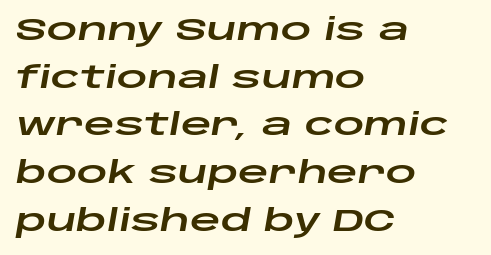
Q: Is the text italic (slanted)? A: Yes, it leans right by about 10 degrees.
Q: Is the text underlined? A: No.
Q: How is the paragraph aligned? A: Left-aligned.
Q: Is the spacing between letters normal or unusually wide? A: Normal.
Q: Is the spacing between lines tight, normal or loose? A: Normal.
Q: Width (condensed, normal, or wide)? A: Wide.
Q: Stroke contrast? A: Low.
Q: x-height? A: Large.
Q: Monospaced? A: No.
